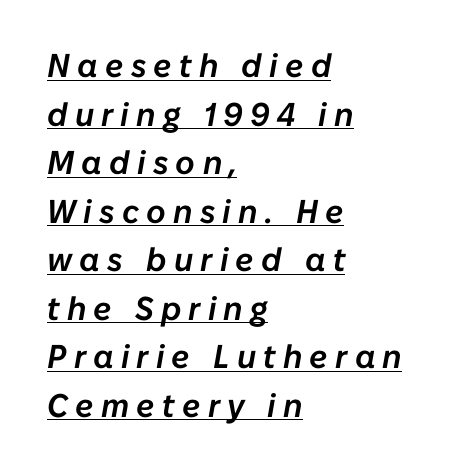
Q: Is the text italic (slanted)? A: Yes, it leans right by about 10 degrees.
Q: Is the text underlined? A: Yes.
Q: How is the paragraph aligned? A: Left-aligned.
Q: Is the spacing between letters normal or unusually wide? A: Unusually wide.
Q: Is the spacing between lines tight, normal or loose? A: Normal.
Q: Width (condensed, normal, or wide)? A: Normal.
Q: Stroke contrast? A: Low.
Q: x-height? A: Medium.
Q: Monospaced? A: No.
